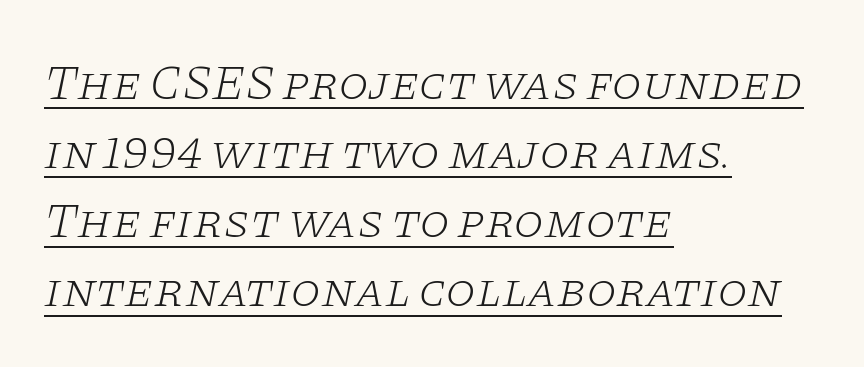
{"serif": "yes", "italic": "yes", "lean": "right", "slant_degrees": 11, "bold": "no", "weight": "light", "width": "wide", "stroke_contrast": "low", "x_height": "large", "monospaced": "no", "underline": "yes", "align": "left", "line_spacing": "normal", "line_spacing_ratio": 1.41, "letter_spacing": "normal", "letter_spacing_em": 0.0, "glyph_px": 49}
